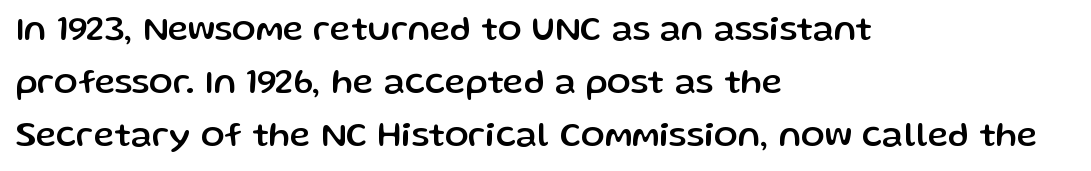
Successive baselines arrive at the customary interval. Stroke terminals: plain, sans-serif. Proportional: the letters do not fall into vertical columns. The line texture is even and compact thanks to regular tracking.
